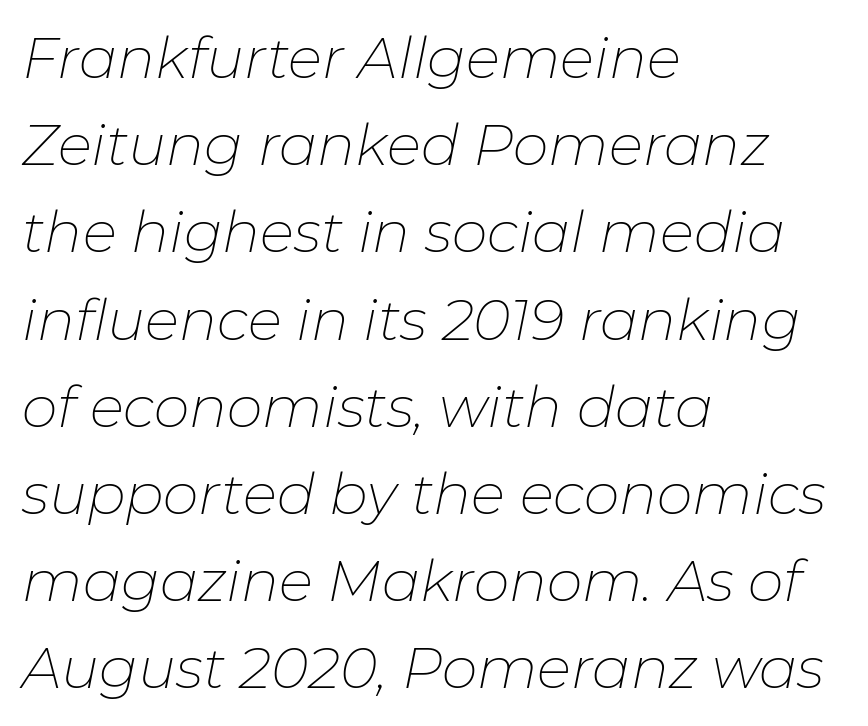
Q: Is the text bold? A: No.
Q: Is the text italic (slanted)? A: Yes, it leans right by about 11 degrees.
Q: Is the text underlined? A: No.
Q: How is the paragraph aligned? A: Left-aligned.
Q: Is the spacing between letters normal or unusually wide? A: Normal.
Q: Is the spacing between lines tight, normal or loose? A: Normal.
Q: Width (condensed, normal, or wide)? A: Normal.
Q: Stroke contrast? A: Low.
Q: x-height? A: Medium.
Q: Monospaced? A: No.
